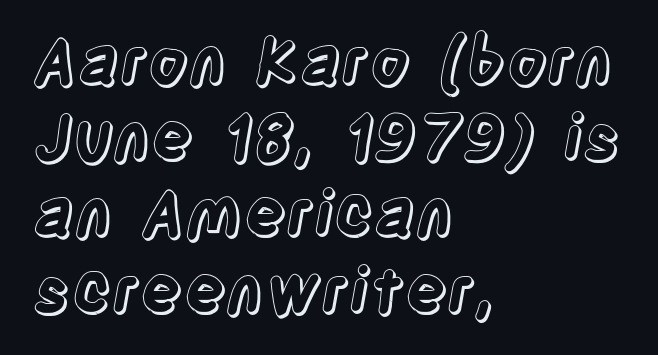
{"width": "condensed", "x_height": "large", "monospaced": "no", "underline": "no", "align": "left", "line_spacing_ratio": 1.21, "letter_spacing": "normal", "letter_spacing_em": 0.0, "glyph_px": 63}
